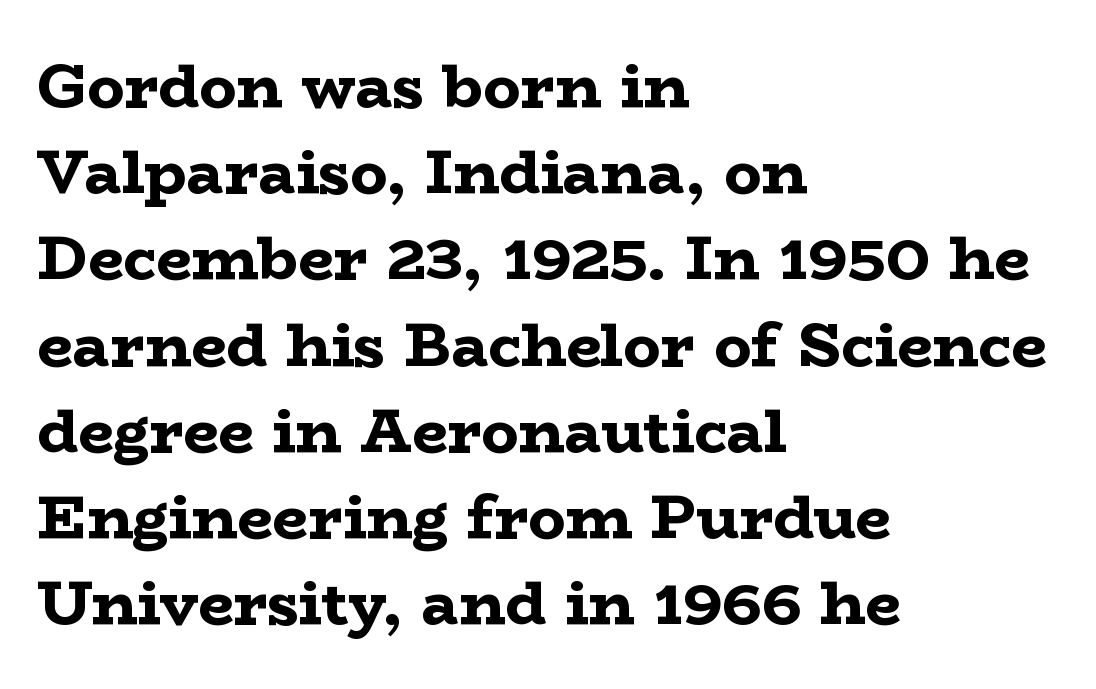
Underlining? Definitely not there. This sample uses a serif face. In terms of leading, this rendering sits right in the middle. The strokes are fattened all the way to bold.
